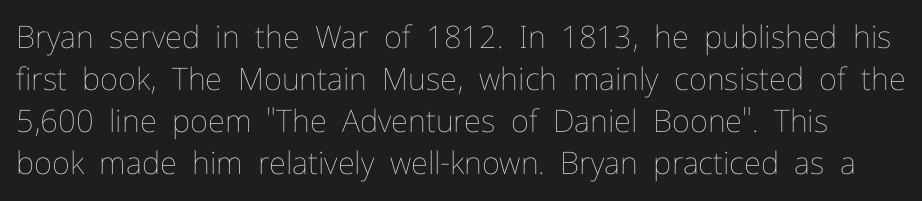
Designer's note — italics off, roman on. Do the characters align in a grid? No, the font is proportional. Default kerning and tracking; the words read as compact shapes. The font sits on the lighter half of the weight spectrum, regular included.
